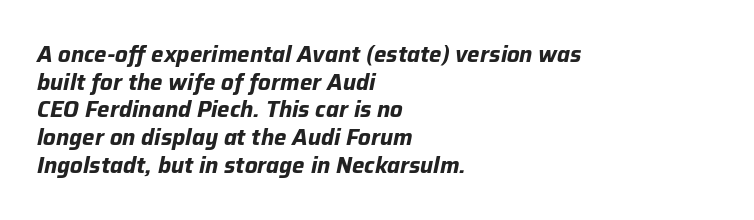
Vertical spacing — default. The passage is arranged the way most books set body copy — flush left. The strip under each line holds only bare page. Characters follow at the spacing the type designer built in. Students, this is bold: see how much ink each stroke carries.
